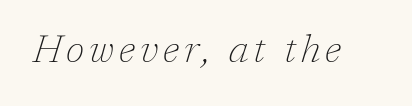
The image shows 39 px thin serif type, italic (leaning right); set not underlined; low stroke contrast and a medium x-height.
